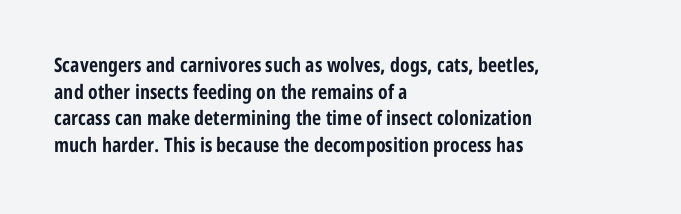
The typography opts for an upright posture over an oblique one. A classic flush-left, rag-right setting is used for this passage. Words appear dense and cohesive because spacing is normal. A full-strength bold gives these letters their thick strokes. Rule under the text: the space is simply empty.
